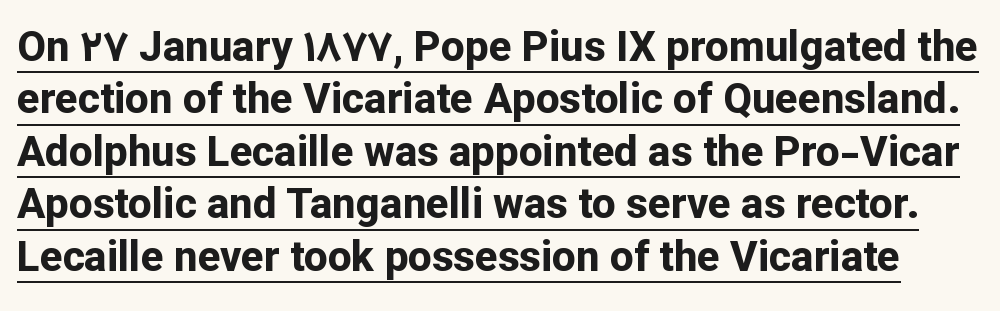
Q: Is the text bold? A: Yes.
Q: Is the text italic (slanted)? A: No, it is upright.
Q: Is the typeface a serif or a sans-serif typeface? A: Sans-serif.
Q: Is the text underlined? A: Yes.
Q: Is the spacing between letters normal or unusually wide? A: Normal.
Q: Is the spacing between lines tight, normal or loose? A: Normal.
Q: Width (condensed, normal, or wide)? A: Normal.
Q: Stroke contrast? A: Low.
Q: x-height? A: Medium.
Q: Monospaced? A: No.
